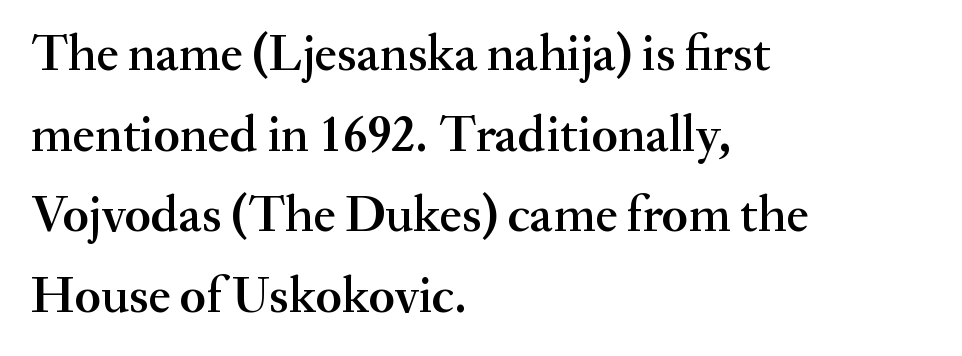
Q: Is the text bold? A: Semi-bold.
Q: Is the text italic (slanted)? A: No, it is upright.
Q: Is the typeface a serif or a sans-serif typeface? A: Serif.
Q: Is the text underlined? A: No.
Q: How is the paragraph aligned? A: Left-aligned.
Q: Is the spacing between letters normal or unusually wide? A: Normal.
Q: Is the spacing between lines tight, normal or loose? A: Normal.
Q: Width (condensed, normal, or wide)? A: Normal.
Q: Stroke contrast? A: Medium.
Q: x-height? A: Small.
Q: Monospaced? A: No.
